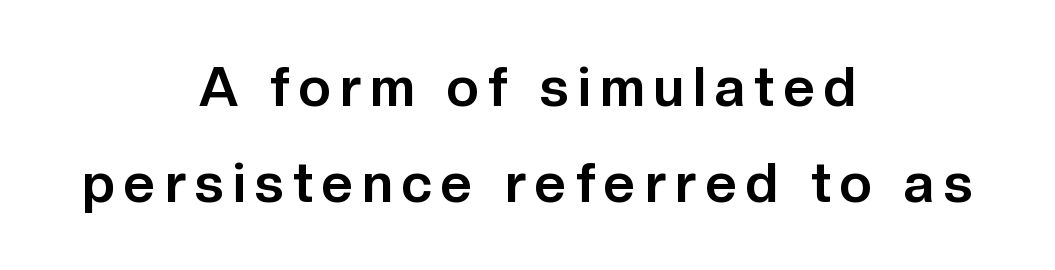
The characters look thick and weighty, a clear bold. No italicization has been applied; the sample stays upright. You can tell from the bare stems that sans-serif type was used. The passage is arranged like a title page — every line centered.
